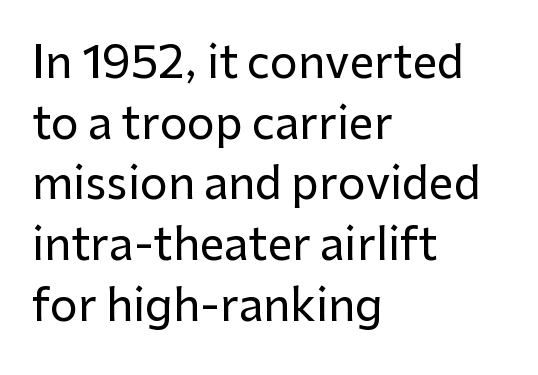
The image shows 44 px sans-serif type, upright; set left-aligned, normal line spacing (1.38x), normal letter spacing, not underlined; low stroke contrast and a medium x-height.
